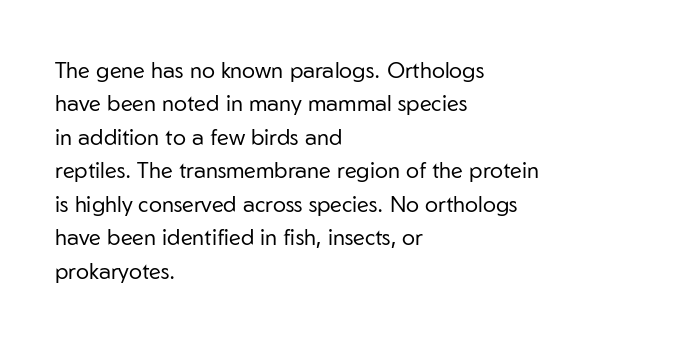
Q: Is the text bold? A: No.
Q: Is the text italic (slanted)? A: No, it is upright.
Q: Is the text underlined? A: No.
Q: How is the paragraph aligned? A: Left-aligned.
Q: Is the spacing between letters normal or unusually wide? A: Normal.
Q: Is the spacing between lines tight, normal or loose? A: Normal.
